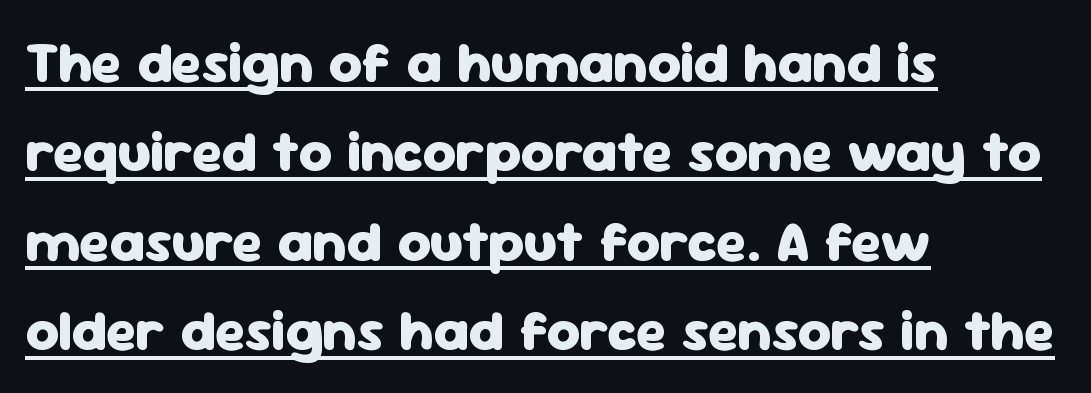
Observe the ordinary spacing: letters are neighbours, not strangers. The typography opts for an upright posture over an oblique one. The specimen includes a rule beneath the text block's lines. One glance says typical: line gaps are just what's usual. Plenty of ink on the page — the face is bold.
